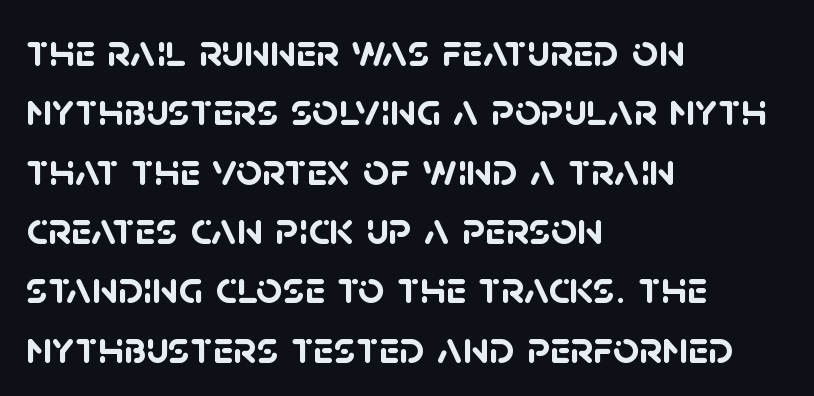
{"serif": "no", "bold": "yes", "weight": "semibold", "width": "normal", "stroke_contrast": "low", "x_height": "large", "monospaced": "no", "underline": "no", "align": "left", "line_spacing": "normal", "line_spacing_ratio": 1.29, "letter_spacing": "normal", "letter_spacing_em": 0.0, "glyph_px": 46}
